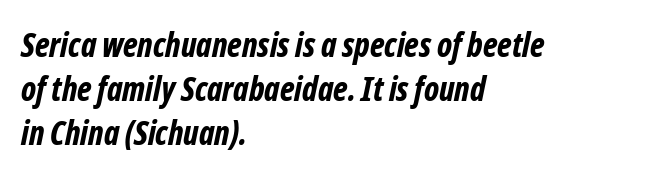
Do the characters align in a grid? No, the font is proportional. The sample has been set heavy, in full bold. Summary of vertical rhythm: regular, with standard interline spacing. Every row of glyphs begins at an identical x-position on the left. The lettering tilts uniformly, giving the passage an italic look. The zone under the glyphs is completely vacant.
